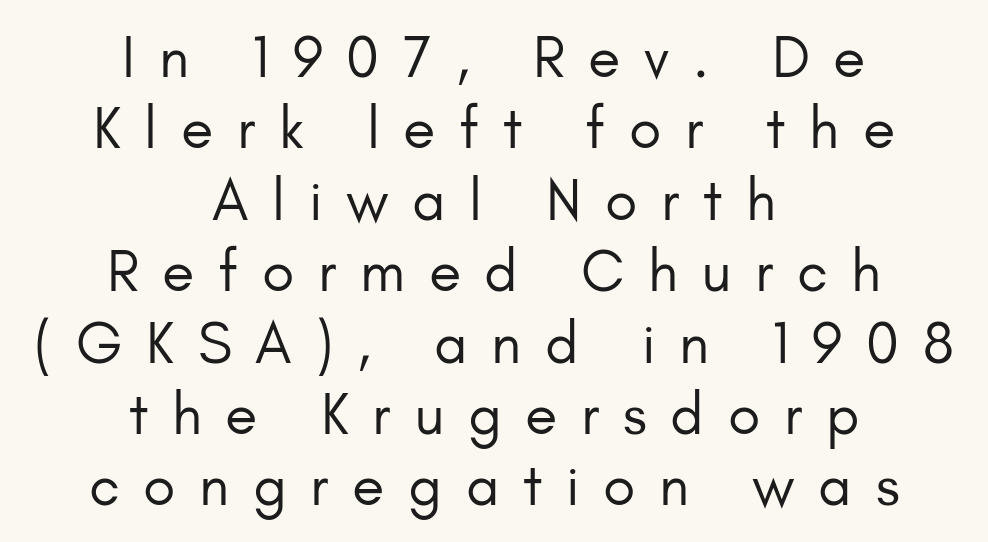
{"serif": "no", "italic": "no", "bold": "no", "weight": "regular", "width": "normal", "stroke_contrast": "low", "x_height": "small", "monospaced": "no", "underline": "no", "align": "center", "line_spacing_ratio": 1.21, "letter_spacing": "wide", "letter_spacing_em": 0.4, "glyph_px": 59}
